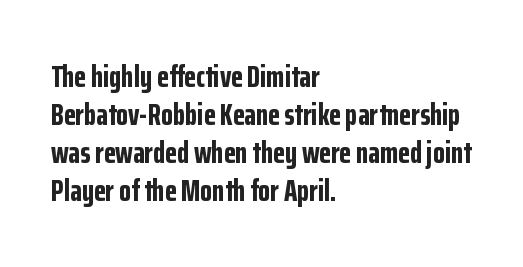
{"serif": "no", "italic": "no", "bold": "yes", "weight": "bold", "width": "condensed", "stroke_contrast": "low", "x_height": "medium", "monospaced": "no", "underline": "no", "align": "left", "line_spacing_ratio": 1.23, "letter_spacing": "normal", "letter_spacing_em": 0.0, "glyph_px": 31}
